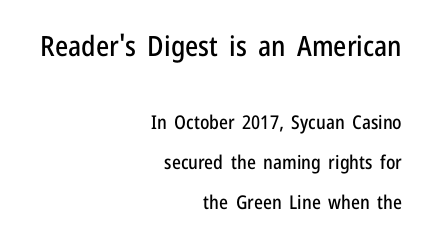
The image shows 28 px condensed sans-serif type, upright; set right-aligned, loose line spacing (2.12x), normal letter spacing, not underlined; the first (top) block is 1.47x larger; low stroke contrast and a medium x-height.
